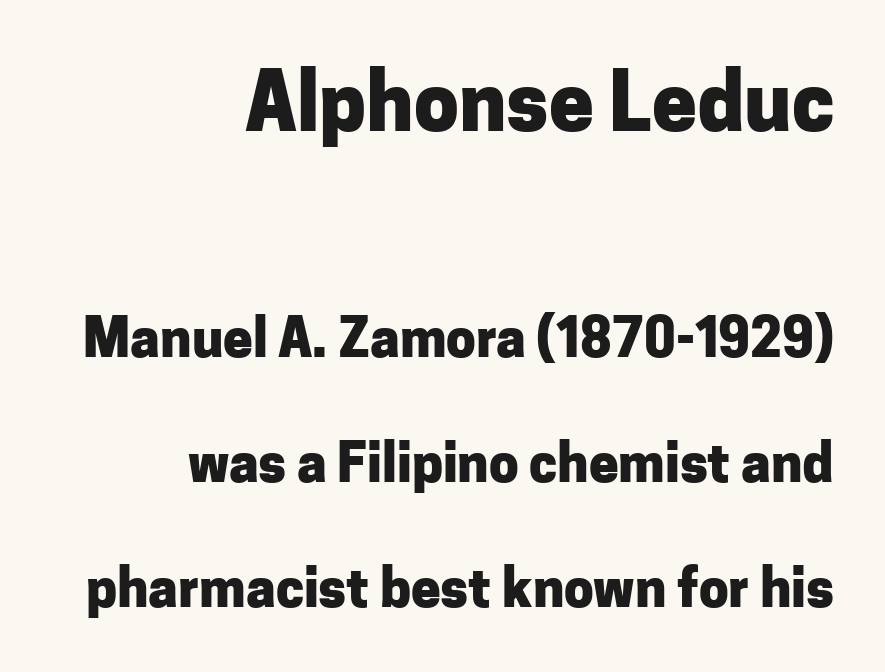
The image shows 80 px heavy sans-serif type, upright; set right-aligned, loose line spacing (2.36x), normal letter spacing, not underlined; the first (top) block is 1.51x larger; low stroke contrast and a medium x-height.
